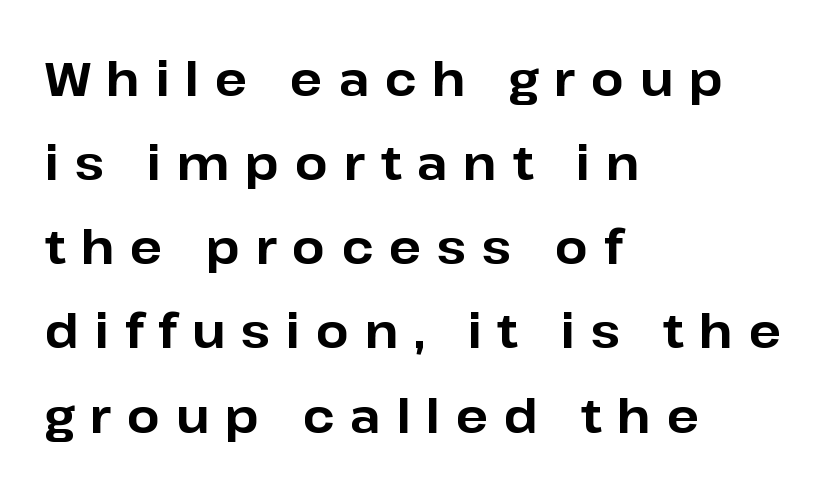
{"serif": "no", "italic": "no", "bold": "yes", "weight": "bold", "width": "normal", "stroke_contrast": "low", "x_height": "medium", "monospaced": "no", "underline": "no", "align": "left", "line_spacing_ratio": 1.79, "letter_spacing": "wide", "letter_spacing_em": 0.33, "glyph_px": 47}
